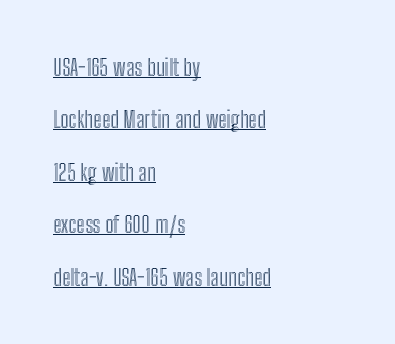
The image shows 23 px text type, upright; set left-aligned, loose line spacing (2.28x), normal letter spacing, underlined.
